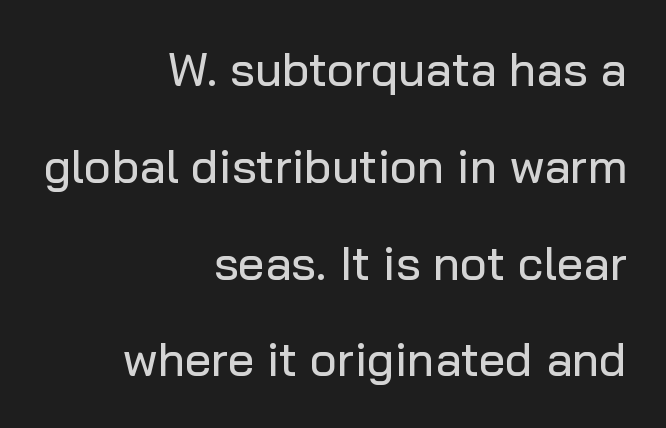
The face used here is a sans, in the tradition of grotesques and geometrics. The paragraph has a hard right edge and a soft left edge. Beneath every word, the page is bare. Does the lettering tilt? It doesn't — this is upright.
